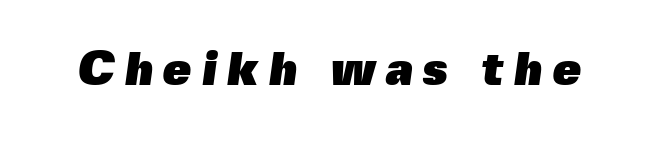
The image shows 46 px heavy sans-serif type; set unusually wide letter spacing (+0.21 em), not underlined; a medium x-height.
